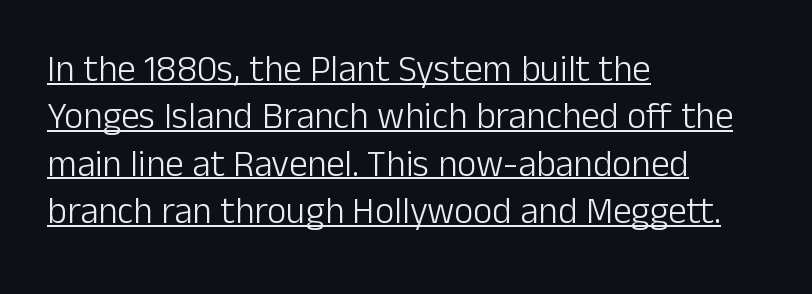
The type family on display is of the sans-serif kind. Vertical strokes here are truly vertical. Compared with a centered layout, this one pins lines to the left instead. Letter spacing: default. The string is rendered with underlining switched on. The characters are drawn with everyday or finer stroke widths.
